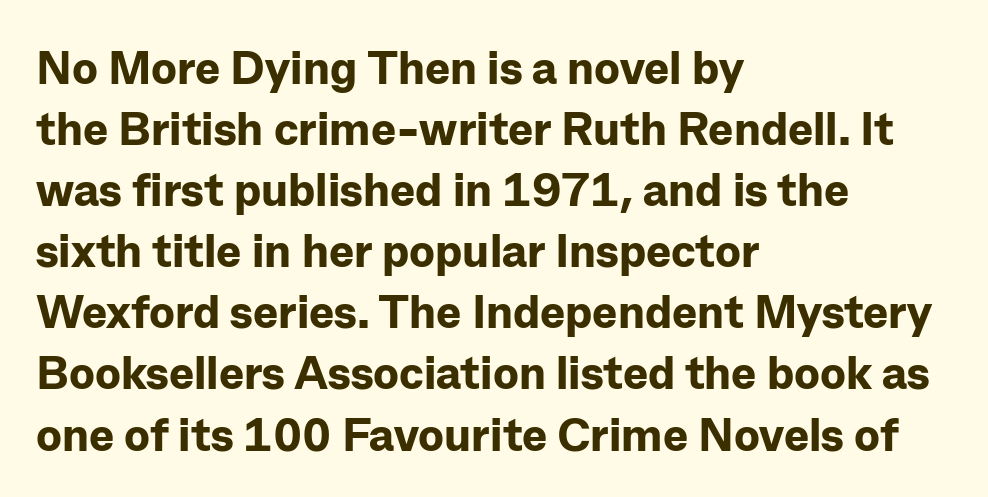
Q: Is the text bold? A: Yes.
Q: Is the text italic (slanted)? A: No, it is upright.
Q: Is the typeface a serif or a sans-serif typeface? A: Sans-serif.
Q: Is the text underlined? A: No.
Q: How is the paragraph aligned? A: Left-aligned.
Q: Is the spacing between letters normal or unusually wide? A: Normal.
Q: Is the spacing between lines tight, normal or loose? A: Normal.
Q: Width (condensed, normal, or wide)? A: Normal.
Q: Stroke contrast? A: Low.
Q: x-height? A: Medium.
Q: Monospaced? A: No.
